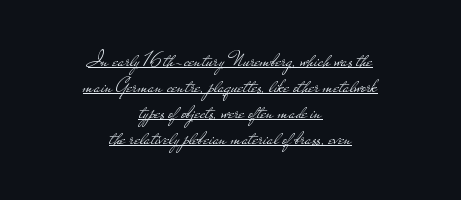
Q: Is the text bold? A: No.
Q: Is the text italic (slanted)? A: Yes.
Q: Is the text underlined? A: Yes.
Q: How is the paragraph aligned? A: Centered.
Q: Is the spacing between letters normal or unusually wide? A: Normal.
